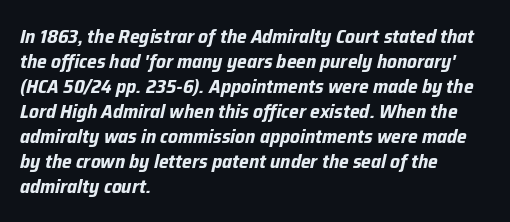
{"italic": "yes", "lean": "right", "slant_degrees": 12, "bold": "yes", "underline": "no", "align": "left", "line_spacing": "normal", "line_spacing_ratio": 1.25, "letter_spacing": "normal", "letter_spacing_em": 0.0, "glyph_px": 20}
